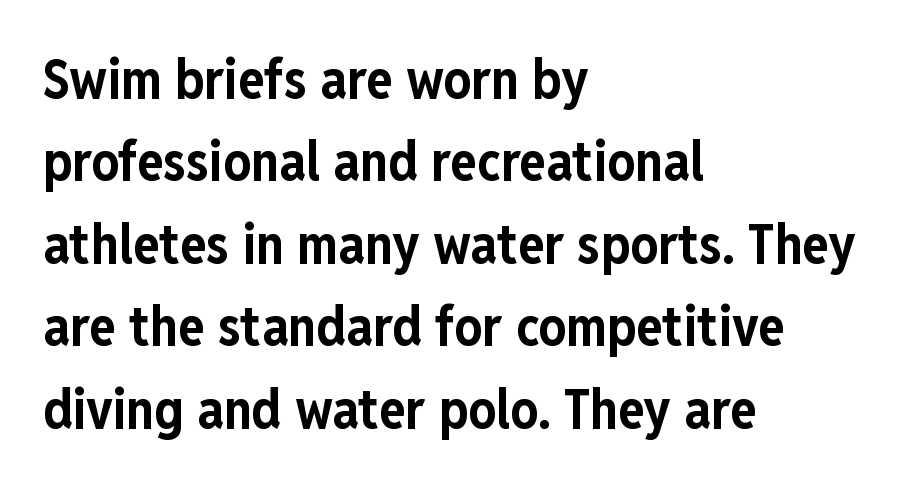
The image shows 55 px bold, condensed sans-serif type, upright; set left-aligned, normal line spacing (1.5x), normal letter spacing, not underlined; low stroke contrast and a medium x-height.
